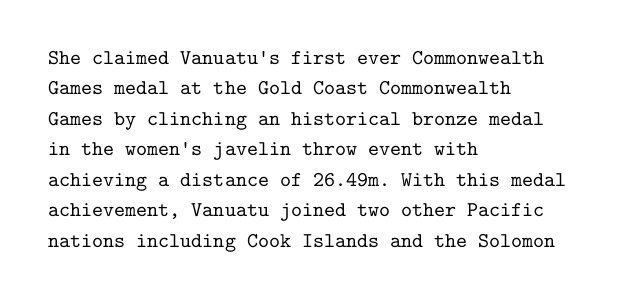
Q: Is the text italic (slanted)? A: No, it is upright.
Q: Is the text underlined? A: No.
Q: How is the paragraph aligned? A: Left-aligned.
Q: Is the spacing between letters normal or unusually wide? A: Normal.
Q: Is the spacing between lines tight, normal or loose? A: Normal.
